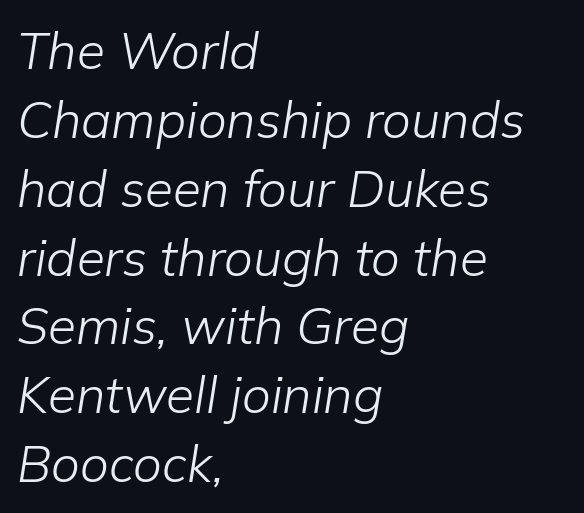
Would a proofreader flag this as italicized? Yes. Default kerning and tracking; the words read as compact shapes. Any mark beneath the type? The region is blank. Each letter keeps its own natural width here, so spacing adapts to shape. This sample keeps an unexceptional amount of space between lines.
